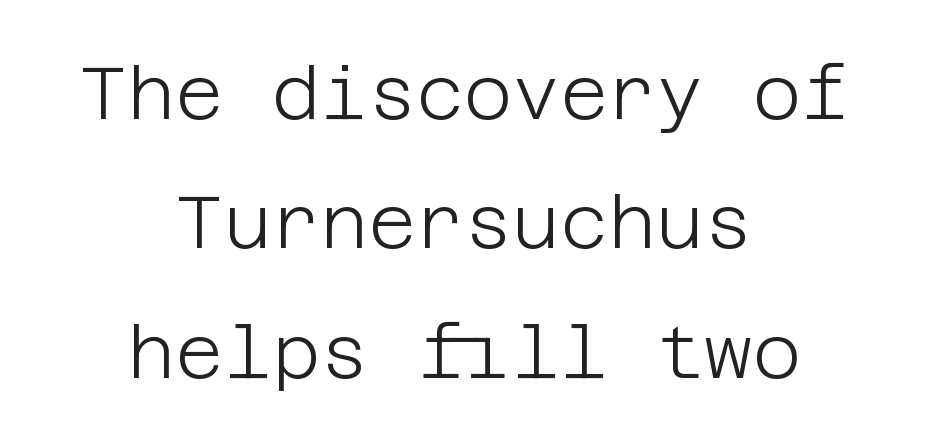
The passage shown has conventional tracking throughout. Which margin do the lines hug? Neither — every line sits in the middle. A typesetter would label this face a sans. The face looks like a standard text weight, possibly lighter.
